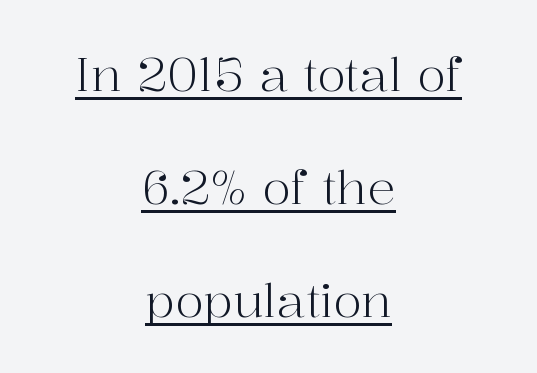
The image shows 47 px light serif type, upright; set centered, loose line spacing (2.4x), normal letter spacing, underlined; high stroke contrast and a medium x-height.
